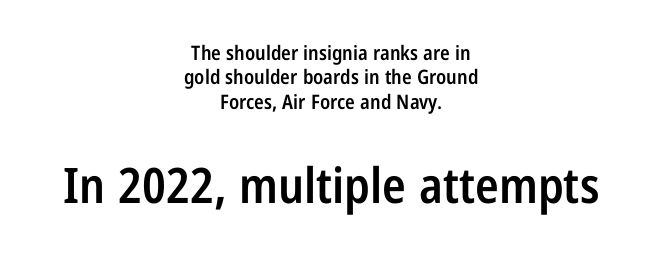
Summary of weight: moderately heavy, a semibold. Look at the tracking — it's just the regular setting, nothing added. The rendering shows plain stroke endings on the letterforms — a sans-serif design. Ordinary non-slanted type is in use.
